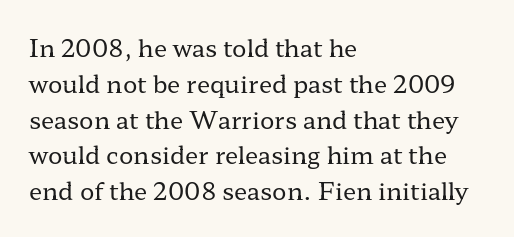
Q: Is the text bold? A: No.
Q: Is the text italic (slanted)? A: No, it is upright.
Q: Is the text underlined? A: No.
Q: How is the paragraph aligned? A: Left-aligned.
Q: Is the spacing between letters normal or unusually wide? A: Normal.
Q: Is the spacing between lines tight, normal or loose? A: Normal.
